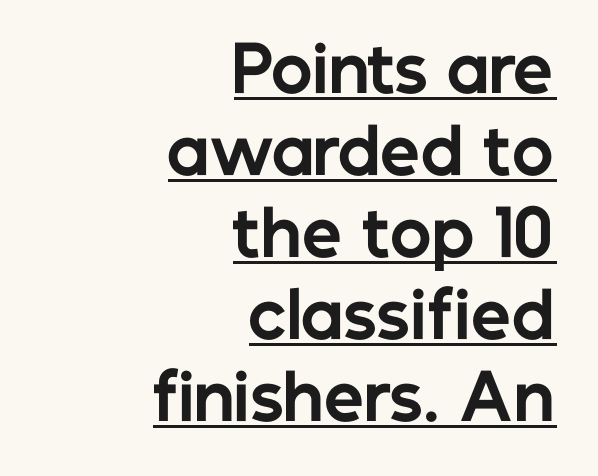
The characters look thick and weighty, a clear bold. This is underlined copy, the kind a proofreader might mark for attention. Horizontally, the lines are justified to the trailing edge only. Honestly, the row spacing looks completely unremarkable. The letters sit at their default tracking, neither squeezed nor spread. The font's upright variant was chosen for this text.
